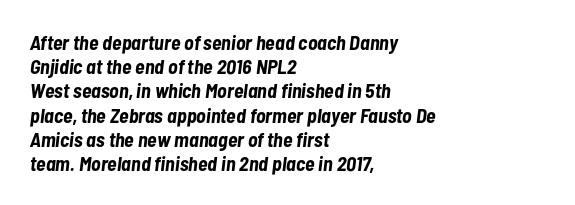
Q: Is the text bold? A: Yes.
Q: Is the text italic (slanted)? A: Yes, it leans right by about 7 degrees.
Q: Is the text underlined? A: No.
Q: How is the paragraph aligned? A: Left-aligned.
Q: Is the spacing between letters normal or unusually wide? A: Normal.
